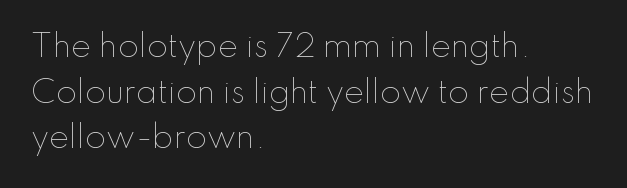
{"italic": "no", "bold": "no", "weight": "thin", "width": "normal", "stroke_contrast": "low", "x_height": "small", "monospaced": "no", "underline": "no", "align": "left", "line_spacing": "normal", "line_spacing_ratio": 1.52, "letter_spacing": "normal", "letter_spacing_em": 0.0, "glyph_px": 30}
